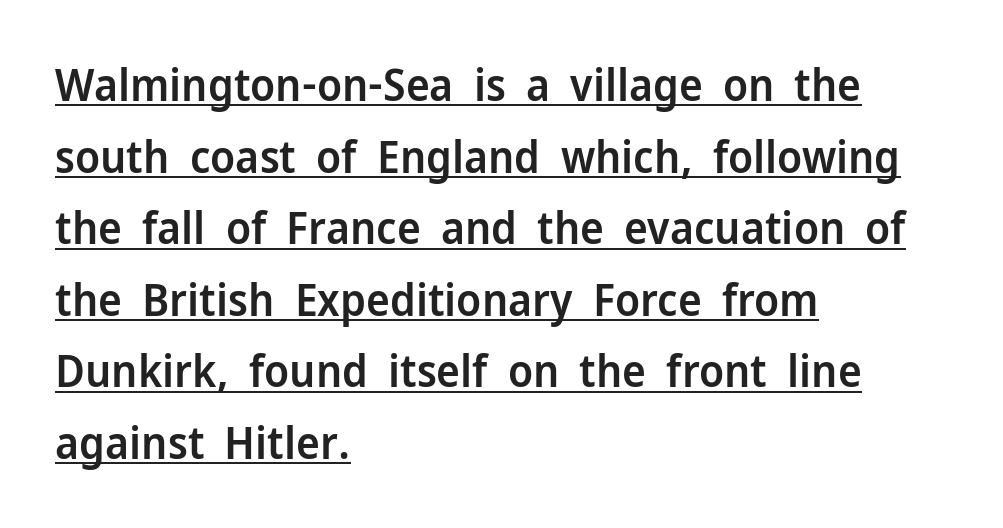
Q: Is the text bold? A: Semi-bold.
Q: Is the text italic (slanted)? A: No, it is upright.
Q: Is the typeface a serif or a sans-serif typeface? A: Sans-serif.
Q: Is the text underlined? A: Yes.
Q: How is the paragraph aligned? A: Left-aligned.
Q: Is the spacing between letters normal or unusually wide? A: Normal.
Q: Is the spacing between lines tight, normal or loose? A: Normal.
Q: Width (condensed, normal, or wide)? A: Normal.
Q: Stroke contrast? A: Low.
Q: x-height? A: Medium.
Q: Monospaced? A: No.
